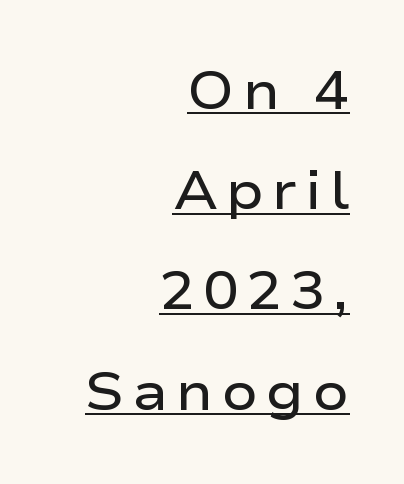
Compared with an ordinary text face, these strokes are moderately heavier — a semibold. Here the designer chose a conventional face with non-uniform glyph widths. The type sits square on the baseline with zero lean. Is there an underline? Yes — a line sits under the letters. Each letter's strokes conclude bluntly, with no projecting serifs. The text block is weighted toward the right margin, trailing off unevenly leftward.
